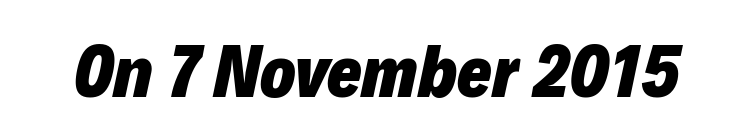
This sample has the flowing, uneven cadence of proportional lettering. Emphasis by weight is at full strength: bold. The rendering applies a slant to the glyphs. Unmarked baselines from the first word to the last. These lines keep a tight, regular rhythm from letter to letter.
